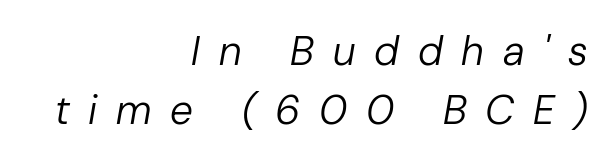
Is this a fixed-width face? No — the glyphs have proportional, varying widths. Anything drawn beneath the words? Only blank space. Caption: multi-line text, flush right, ragged left. The passage shown leans; its letterforms are oblique. Vertical spacing — default.
